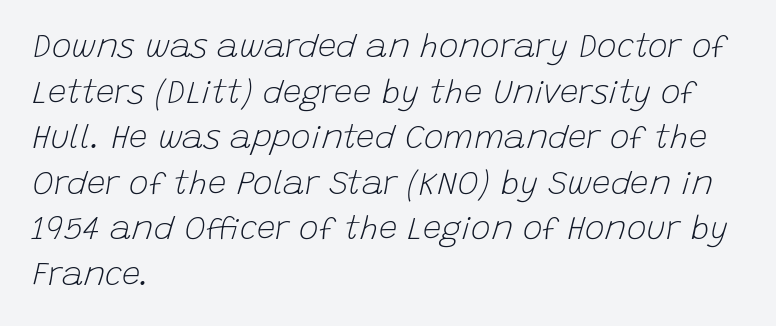
This sample keeps an unexceptional amount of space between lines. The zone under the glyphs is completely vacant. Bold? No — there's no thickening of the strokes. In terms of posture, this sample is oblique. Varying glyph widths throughout — classic text-font behaviour.
